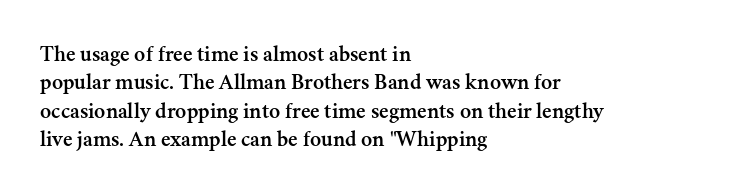
{"italic": "no", "underline": "no", "align": "left", "line_spacing_ratio": 1.23, "letter_spacing": "normal", "letter_spacing_em": 0.0, "glyph_px": 23}
